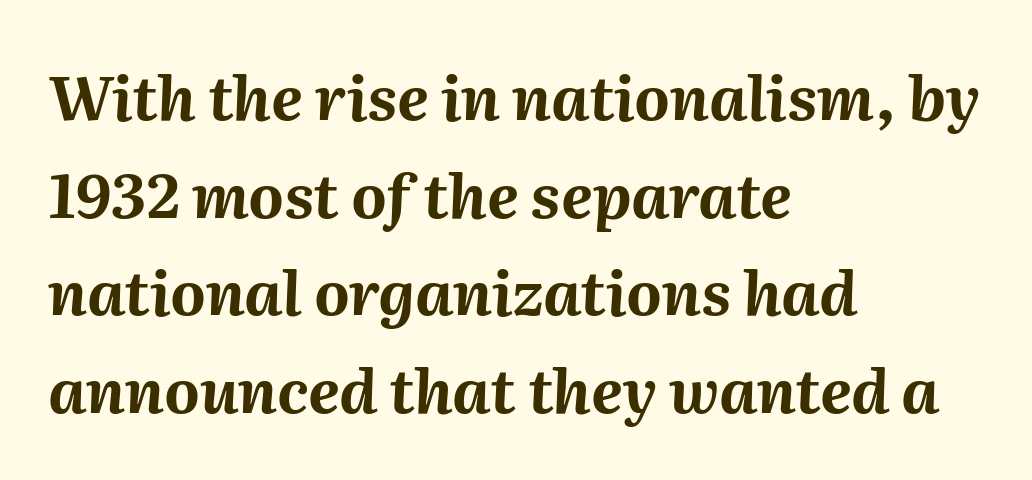
Q: Is the text bold? A: Yes.
Q: Is the text italic (slanted)? A: Yes, it leans right by about 2 degrees.
Q: Is the text underlined? A: No.
Q: How is the paragraph aligned? A: Left-aligned.
Q: Is the spacing between letters normal or unusually wide? A: Normal.
Q: Is the spacing between lines tight, normal or loose? A: Normal.
Q: Width (condensed, normal, or wide)? A: Normal.
Q: Stroke contrast? A: Medium.
Q: x-height? A: Medium.
Q: Monospaced? A: No.
